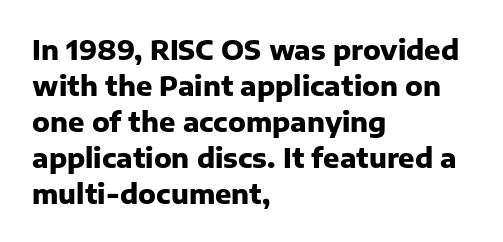
The image shows 27 px bold type, upright; set left-aligned, normal line spacing (1.33x), normal letter spacing, not underlined.
